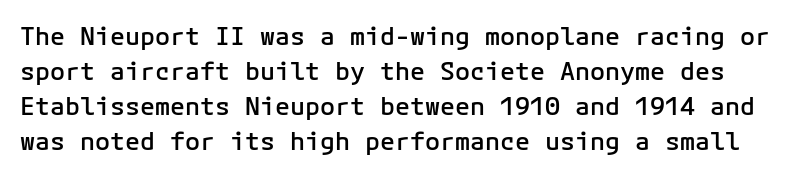
Ascenders rise straight up at ninety degrees. Glance below the letters and you will spot only blank space. Compared with an ordinary text face, these strokes are moderately heavier — a semibold. Look at the tracking — it's just the regular setting, nothing added. The block of text has a typical density, with ordinary space between rows.
